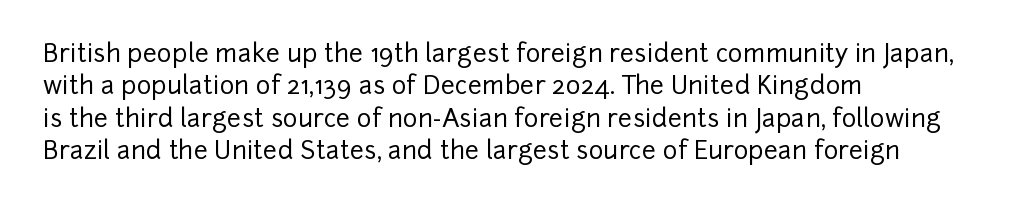
Q: Is the text italic (slanted)? A: No, it is upright.
Q: Is the text underlined? A: No.
Q: How is the paragraph aligned? A: Left-aligned.
Q: Is the spacing between letters normal or unusually wide? A: Normal.
Q: Is the spacing between lines tight, normal or loose? A: Normal.
